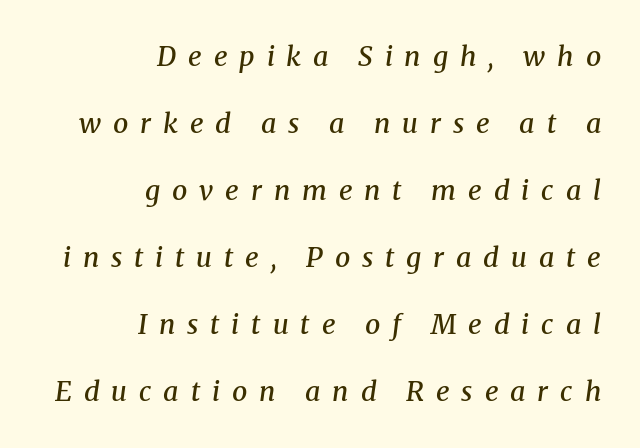
The image shows 27 px text type, italic (leaning right); set right-aligned, loose line spacing (2.48x), unusually wide letter spacing (+0.44 em), not underlined.
